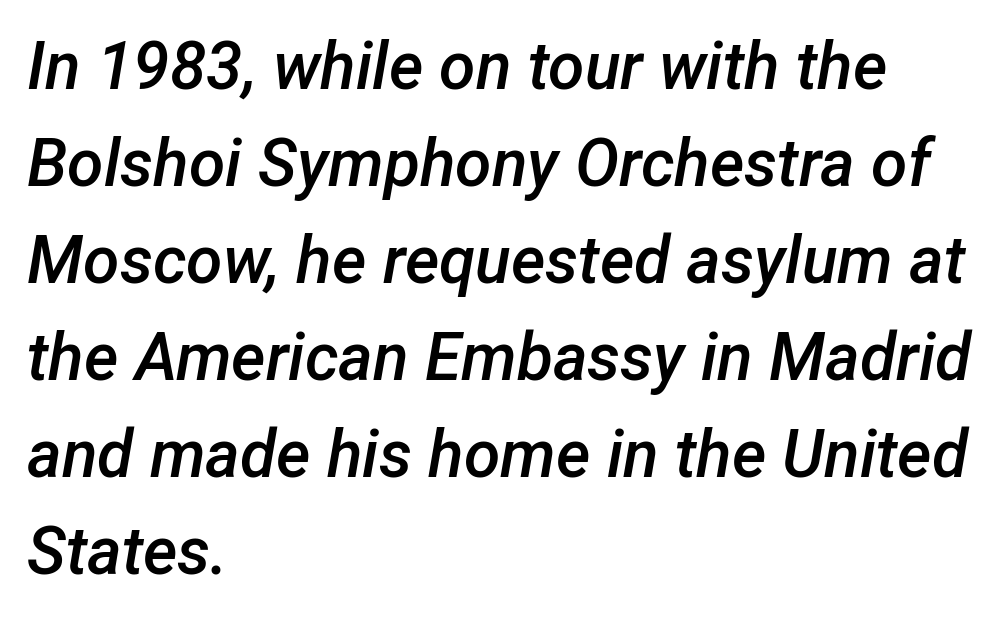
The image shows 66 px semibold type, italic (leaning right); set left-aligned, normal line spacing (1.47x), normal letter spacing, not underlined; low stroke contrast and a medium x-height.
